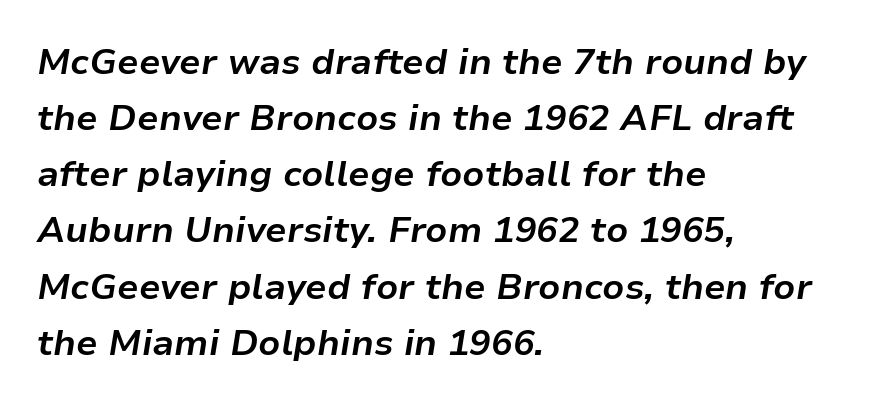
The image shows 36 px bold type, italic (leaning right); set left-aligned, normal line spacing (1.56x), normal letter spacing, not underlined; low stroke contrast and a medium x-height.
